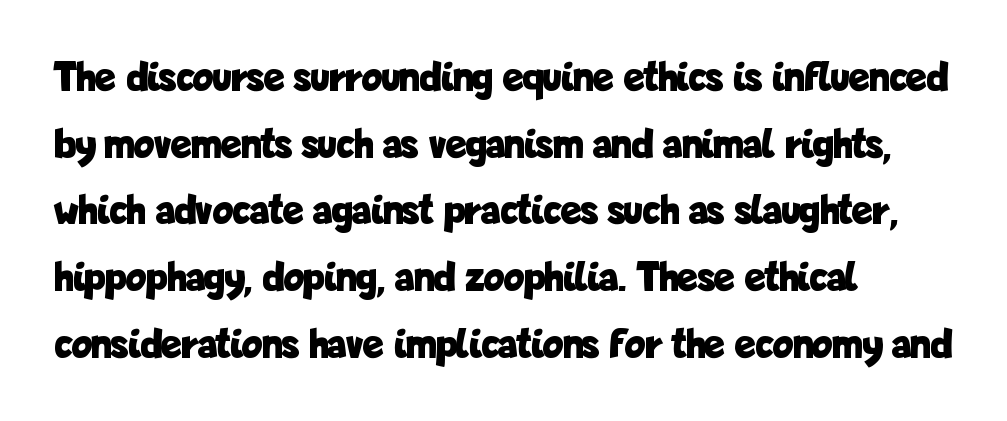
Letterform terminals end flat and unadorned throughout the passage. Leftover space on each line is placed entirely after the last word. When letters stand straight like this, we call the style roman or upright. The passage shown is emphatically bold.
